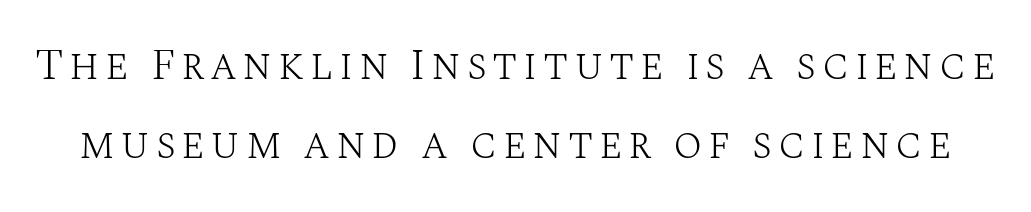
Q: Is the text bold? A: No.
Q: Is the text italic (slanted)? A: No, it is upright.
Q: Is the typeface a serif or a sans-serif typeface? A: Serif.
Q: Is the text underlined? A: No.
Q: Width (condensed, normal, or wide)? A: Normal.
Q: Stroke contrast? A: Medium.
Q: x-height? A: Large.
Q: Monospaced? A: No.
